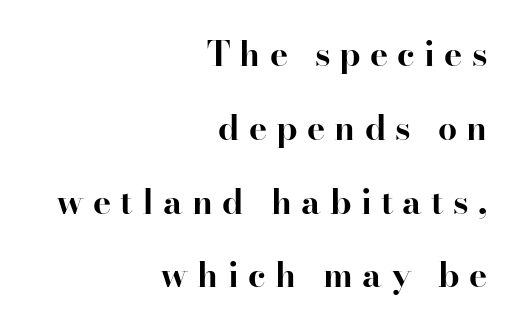
Q: Is the text bold? A: Yes.
Q: Is the text italic (slanted)? A: No, it is upright.
Q: Is the typeface a serif or a sans-serif typeface? A: Serif.
Q: Is the text underlined? A: No.
Q: How is the paragraph aligned? A: Right-aligned.
Q: Is the spacing between letters normal or unusually wide? A: Unusually wide.
Q: Is the spacing between lines tight, normal or loose? A: Loose.
Q: Width (condensed, normal, or wide)? A: Normal.
Q: Stroke contrast? A: High.
Q: x-height? A: Small.
Q: Monospaced? A: No.
